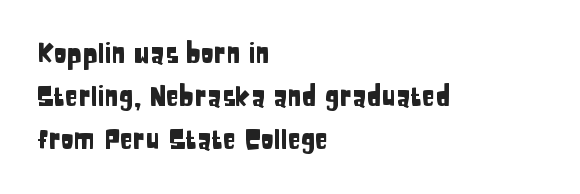
The image shows 27 px text type, upright; set left-aligned, normal line spacing (1.6x), normal letter spacing, not underlined.
